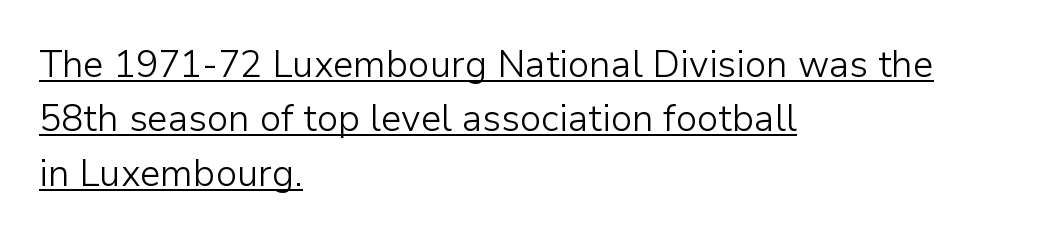
Letterform terminals end flat and unadorned throughout the passage. Is this a fixed-width face? No — the glyphs have proportional, varying widths. Compared with a typical body face, this is equally light or lighter still. This rendering uses left alignment, leaving the right contour irregular.
